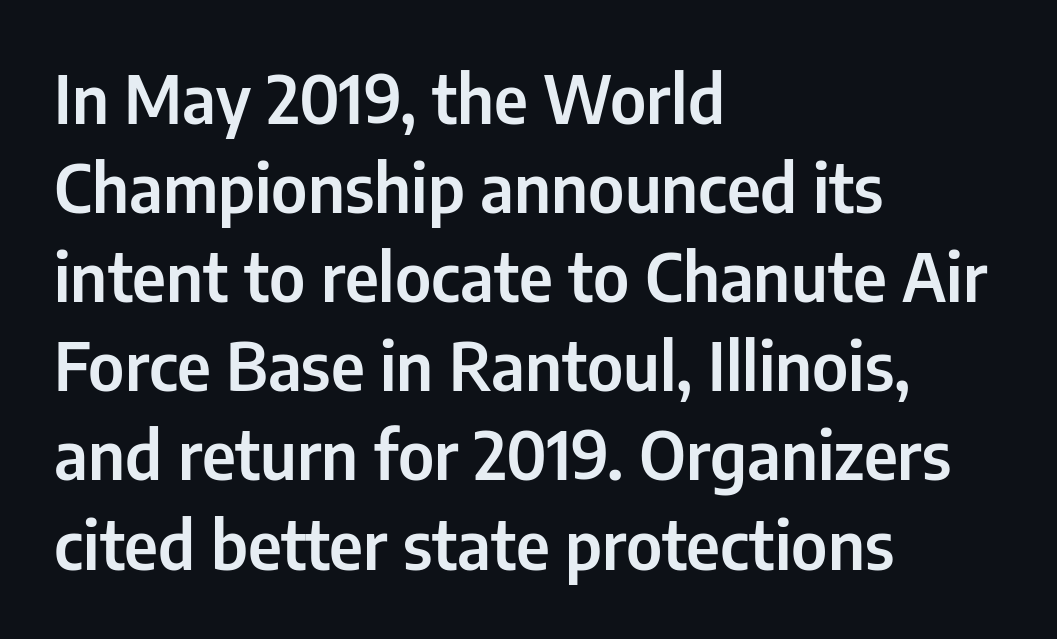
The image shows 67 px condensed sans-serif type, upright; set left-aligned, normal line spacing (1.33x), normal letter spacing, not underlined; low stroke contrast and a medium x-height.
